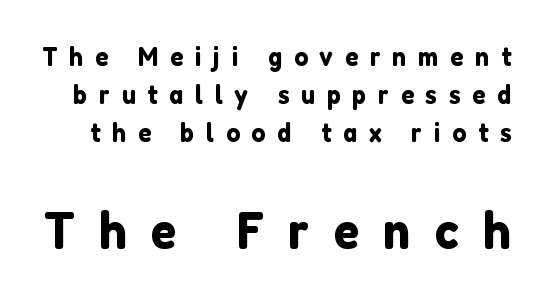
{"serif": "no", "italic": "no", "width": "normal", "stroke_contrast": "low", "x_height": "medium", "monospaced": "no", "underline": "no", "line_spacing": "normal", "line_spacing_ratio": 1.41, "letter_spacing": "wide", "letter_spacing_em": 0.44, "larger_block": "second", "size_ratio": 2.0, "glyph_px": 54}
